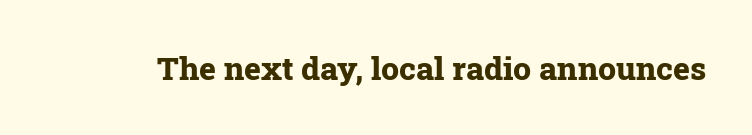
The image shows 32 px bold serif type, upright; set normal letter spacing, not underlined; low stroke contrast and a medium x-height.
